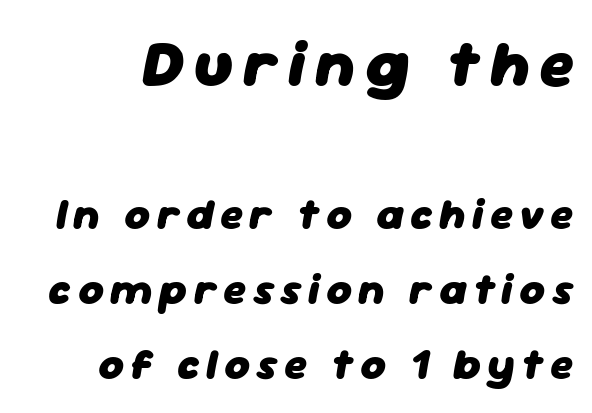
{"italic": "yes", "lean": "right", "slant_degrees": 11, "bold": "yes", "weight": "heavy", "width": "normal", "stroke_contrast": "low", "x_height": "medium", "monospaced": "no", "underline": "no", "line_spacing_ratio": 1.74, "larger_block": "first", "size_ratio": 1.51, "glyph_px": 65}
